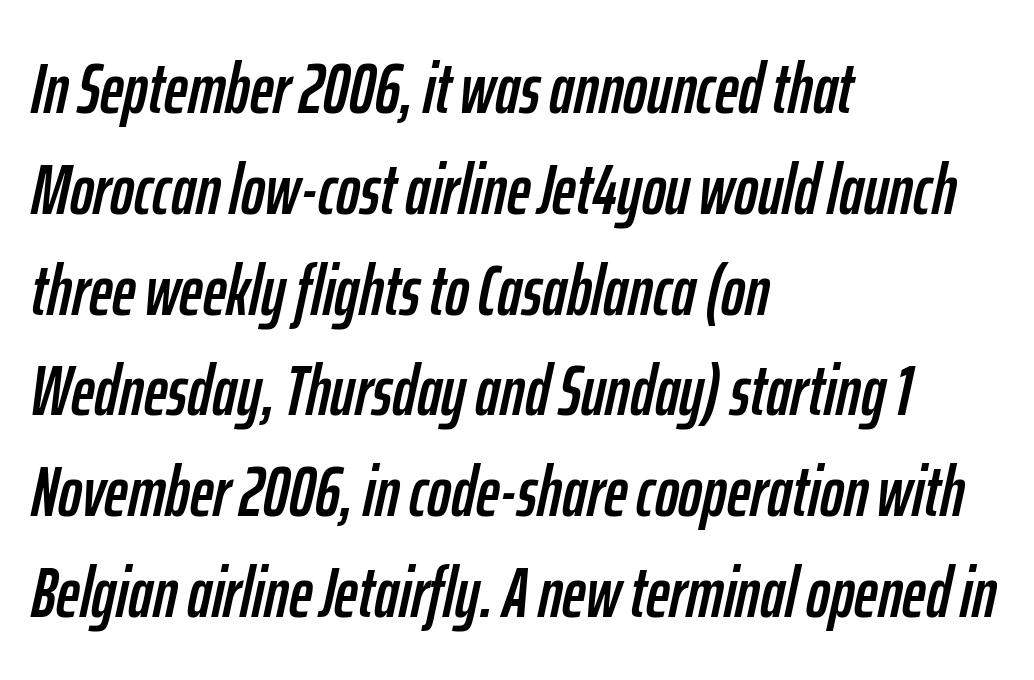
Q: Is the text italic (slanted)? A: Yes, it leans right by about 12 degrees.
Q: Is the text underlined? A: No.
Q: How is the paragraph aligned? A: Left-aligned.
Q: Is the spacing between letters normal or unusually wide? A: Normal.
Q: Is the spacing between lines tight, normal or loose? A: Normal.
Q: Width (condensed, normal, or wide)? A: Condensed.
Q: Stroke contrast? A: Low.
Q: x-height? A: Medium.
Q: Monospaced? A: No.
